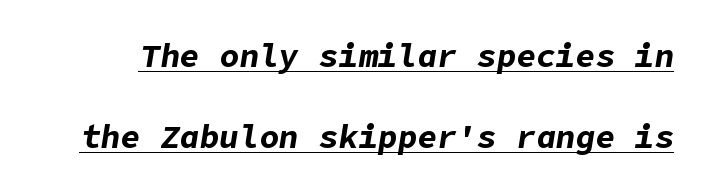
Q: Is the text bold? A: Yes.
Q: Is the text italic (slanted)? A: Yes, it leans right by about 9 degrees.
Q: Is the text underlined? A: Yes.
Q: Is the spacing between letters normal or unusually wide? A: Normal.
Q: Is the spacing between lines tight, normal or loose? A: Loose.
Q: Width (condensed, normal, or wide)? A: Normal.
Q: Stroke contrast? A: Low.
Q: x-height? A: Medium.
